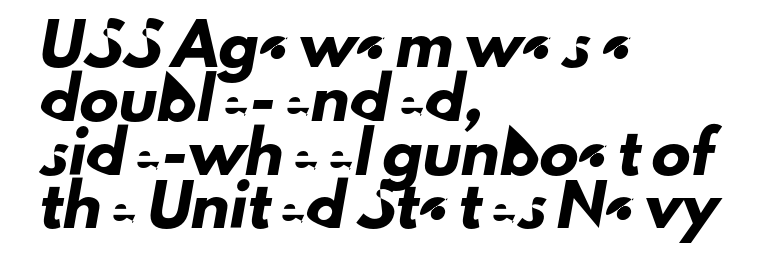
{"serif": "no", "width": "normal", "stroke_contrast": "low", "x_height": "small", "monospaced": "no", "underline": "no", "align": "left", "line_spacing": "normal", "line_spacing_ratio": 1.38, "letter_spacing": "normal", "letter_spacing_em": 0.0, "glyph_px": 39}
